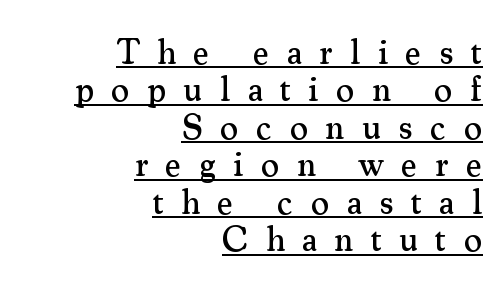
{"serif": "yes", "italic": "no", "width": "normal", "stroke_contrast": "medium", "x_height": "small", "monospaced": "no", "underline": "yes", "align": "right", "line_spacing": "tight", "line_spacing_ratio": 1.07, "letter_spacing": "wide", "letter_spacing_em": 0.5, "glyph_px": 35}
